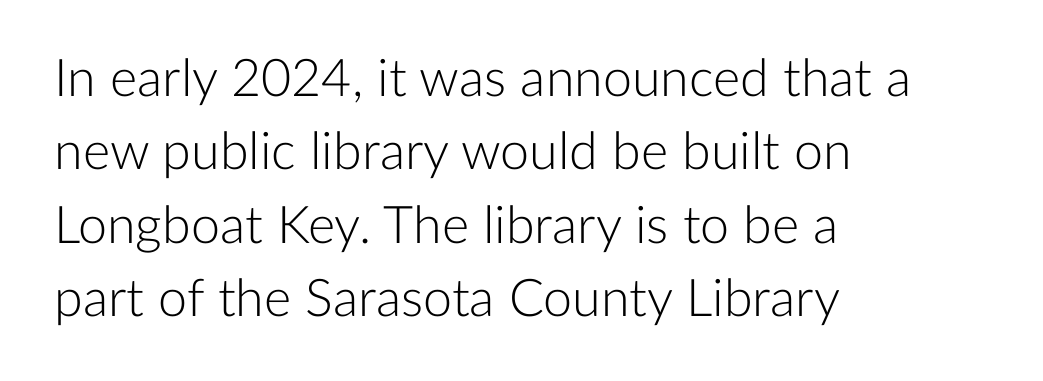
The font sits on the lighter half of the weight spectrum, regular included. Quick note: not italic, upright. Regarding serifs, this sample does without them. Each word holds together tightly as a unit, with standard inter-letter gaps. The foot of each line stays bare and open. The text block is weighted toward the left margin, trailing off unevenly rightward.
